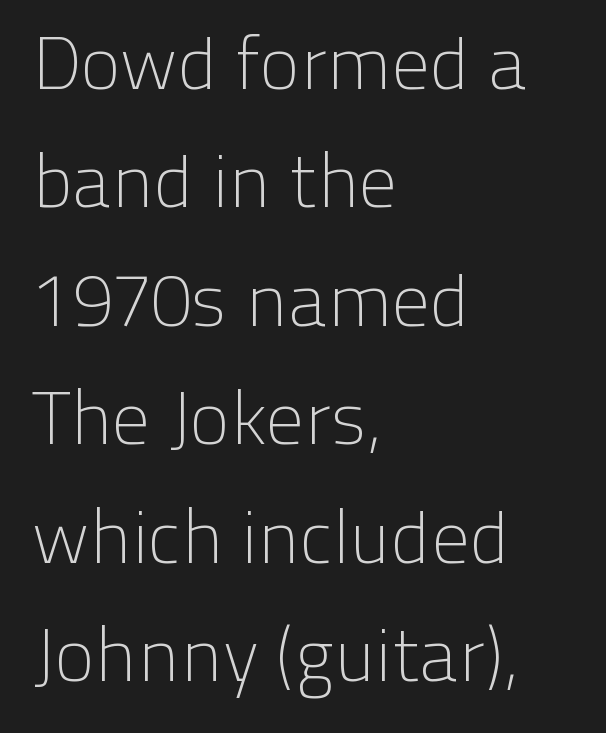
{"serif": "no", "italic": "no", "bold": "no", "weight": "light", "width": "normal", "stroke_contrast": "low", "x_height": "medium", "monospaced": "no", "underline": "no", "align": "left", "line_spacing": "normal", "line_spacing_ratio": 1.58, "letter_spacing": "normal", "letter_spacing_em": 0.0, "glyph_px": 75}
